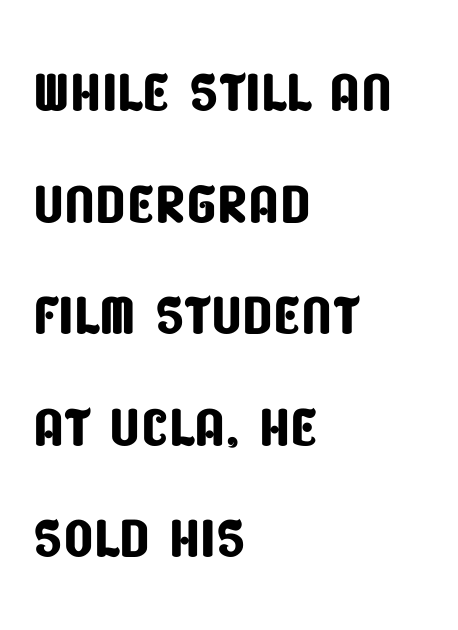
Q: Is the typeface a serif or a sans-serif typeface? A: Sans-serif.
Q: Is the text underlined? A: No.
Q: How is the paragraph aligned? A: Left-aligned.
Q: Is the spacing between letters normal or unusually wide? A: Normal.
Q: Is the spacing between lines tight, normal or loose? A: Normal.
Q: Width (condensed, normal, or wide)? A: Condensed.
Q: Stroke contrast? A: Low.
Q: x-height? A: Large.
Q: Monospaced? A: No.
